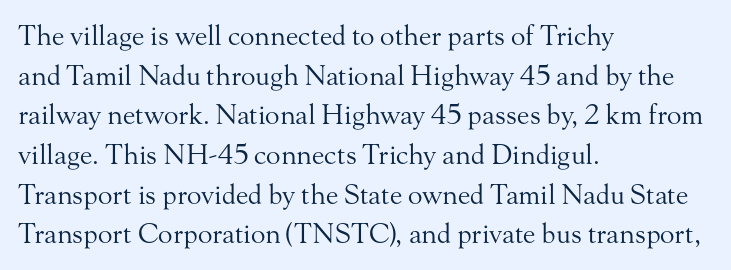
Notice how descenders clear the ascenders below comfortably — that's standard leading. Inter-character spacing is left at the font's built-in metrics. Bare-footed words on every line. The strokes are not fattened; the text isn't bold. A student would call this left alignment; a typographer would say flush left, rag right.
